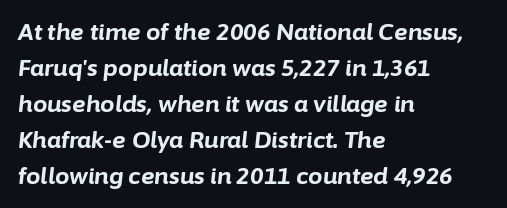
These lines sit exactly where default settings would place them. Letters rest on an invisible, unmarked baseline. The typesetter chose a ragged-right arrangement here. The glyphs have the mass of a bold cut.
